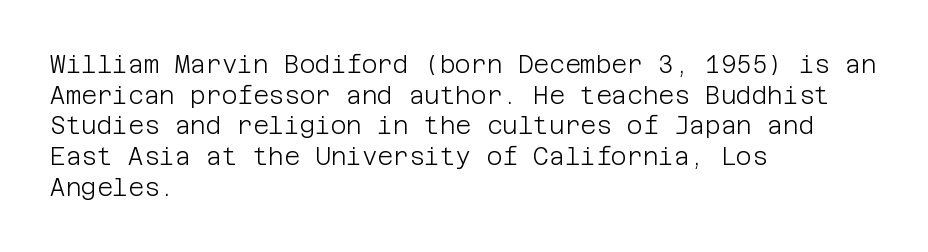
Q: Is the text bold? A: No.
Q: Is the text italic (slanted)? A: No, it is upright.
Q: Is the text underlined? A: No.
Q: How is the paragraph aligned? A: Left-aligned.
Q: Is the spacing between letters normal or unusually wide? A: Normal.
Q: Is the spacing between lines tight, normal or loose? A: Normal.
